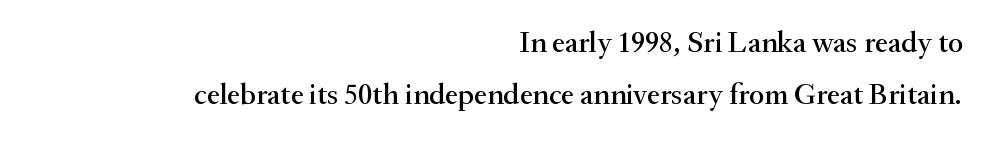
Q: Is the text italic (slanted)? A: No, it is upright.
Q: Is the typeface a serif or a sans-serif typeface? A: Serif.
Q: Is the text underlined? A: No.
Q: How is the paragraph aligned? A: Right-aligned.
Q: Is the spacing between letters normal or unusually wide? A: Normal.
Q: Width (condensed, normal, or wide)? A: Normal.
Q: Stroke contrast? A: Medium.
Q: x-height? A: Small.
Q: Monospaced? A: No.
